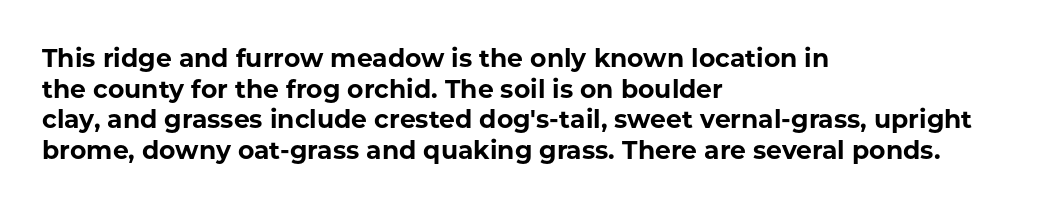
Q: Is the text bold? A: Yes.
Q: Is the text italic (slanted)? A: No, it is upright.
Q: Is the text underlined? A: No.
Q: How is the paragraph aligned? A: Left-aligned.
Q: Is the spacing between letters normal or unusually wide? A: Normal.
